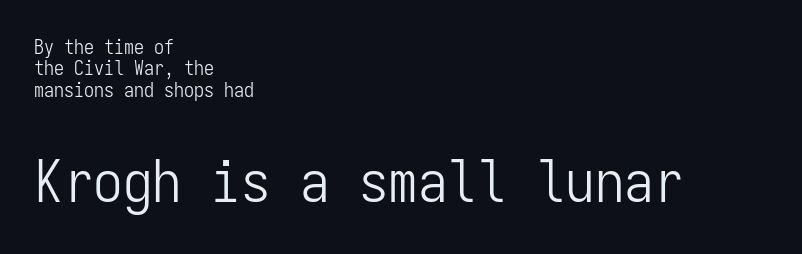
The image shows 59 px light, condensed sans-serif type, upright, monospaced; set left-aligned, tight line spacing (1.07x), normal letter spacing, not underlined; the second (bottom) block is 2.95x larger; low stroke contrast and a medium x-height.
